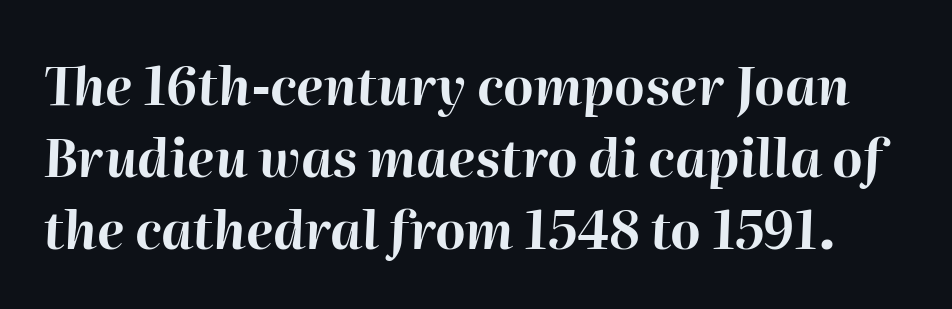
The image shows 52 px bold type, italic (leaning right); set normal line spacing (1.38x), normal letter spacing, not underlined; high stroke contrast and a medium x-height.
